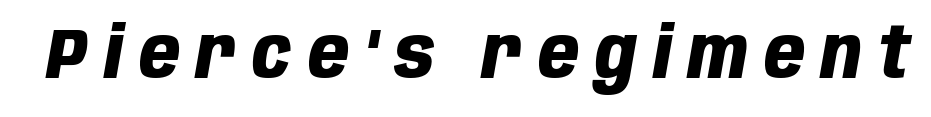
The foot of each line stays bare and open. There is plenty of visible air inserted between adjacent glyphs. Note the varied advance widths — an 'i' is clearly narrower than an 'm'. An italicized treatment has been applied to the whole sample. A dark, heavy texture on the line: the type is bold.
